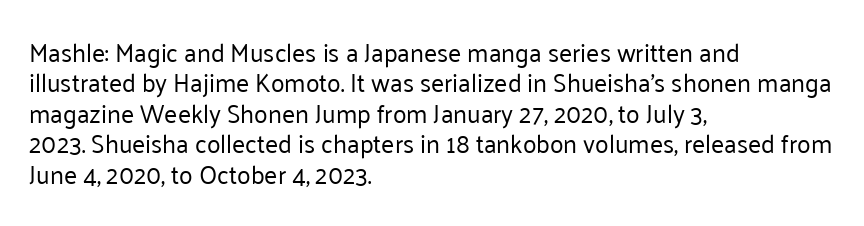
The image shows 25 px text type, upright; set left-aligned, line spacing 1.22x, normal letter spacing, not underlined.
